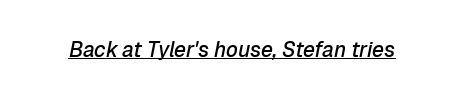
Letter spacing: default. Has an underline been added? It has. Semibold letterforms, between regular and bold. The font's italic variant was chosen for this text.
